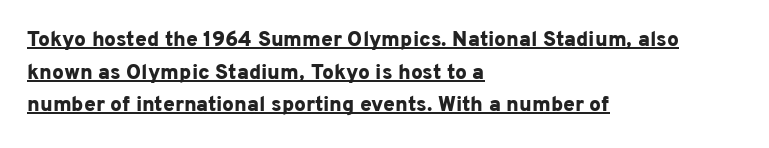
The image shows 21 px bold type, upright; set left-aligned, normal line spacing (1.55x), normal letter spacing, underlined.
